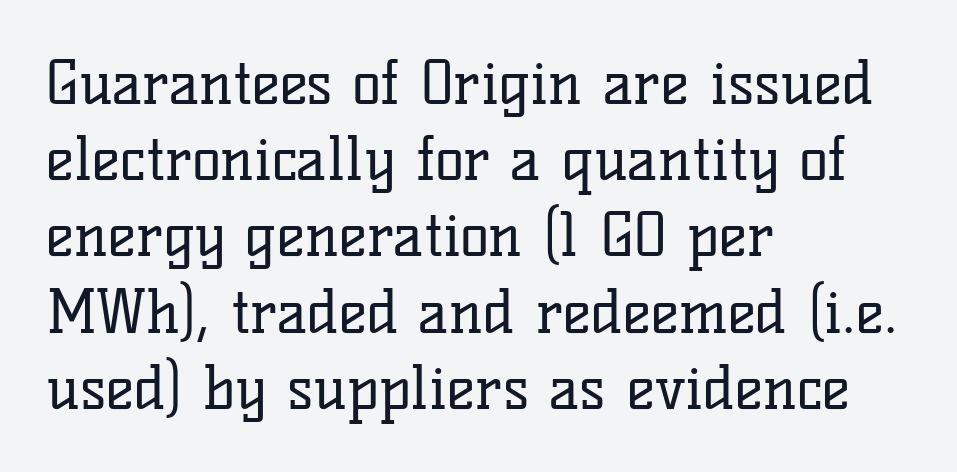
The image shows 60 px regular-weight serif type, upright; set left-aligned, normal line spacing (1.27x), normal letter spacing, not underlined; low stroke contrast and a medium x-height.
